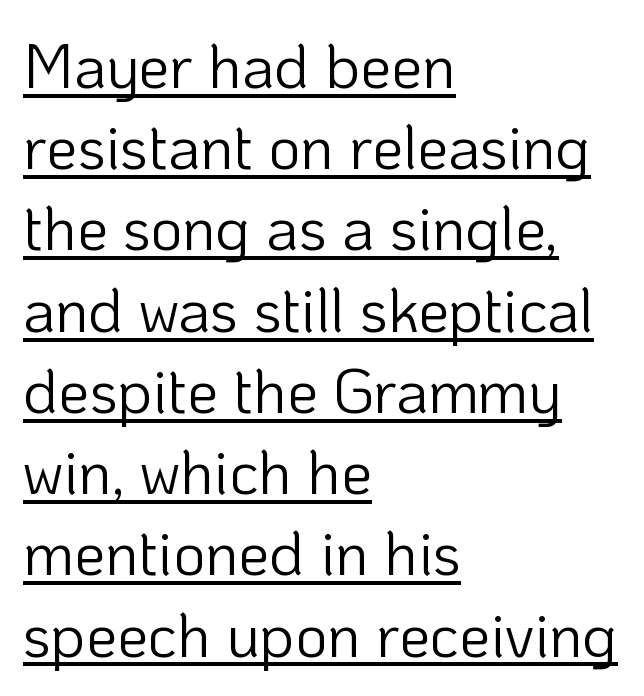
The image shows 62 px light sans-serif type, upright; set left-aligned, normal line spacing (1.31x), normal letter spacing, underlined; low stroke contrast and a medium x-height.
